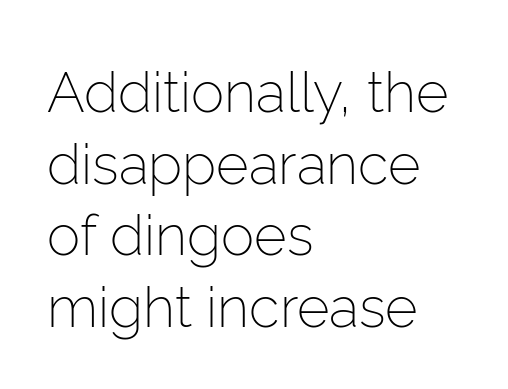
Q: Is the text bold? A: No.
Q: Is the text italic (slanted)? A: No, it is upright.
Q: Is the typeface a serif or a sans-serif typeface? A: Sans-serif.
Q: Is the text underlined? A: No.
Q: How is the paragraph aligned? A: Left-aligned.
Q: Is the spacing between letters normal or unusually wide? A: Normal.
Q: Is the spacing between lines tight, normal or loose? A: Normal.
Q: Width (condensed, normal, or wide)? A: Normal.
Q: Stroke contrast? A: Low.
Q: x-height? A: Medium.
Q: Monospaced? A: No.
